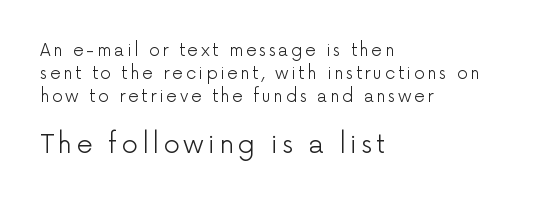
The image shows 26 px text type, upright; set left-aligned, normal line spacing (1.34x), not underlined; the second (bottom) block is 1.53x larger.
